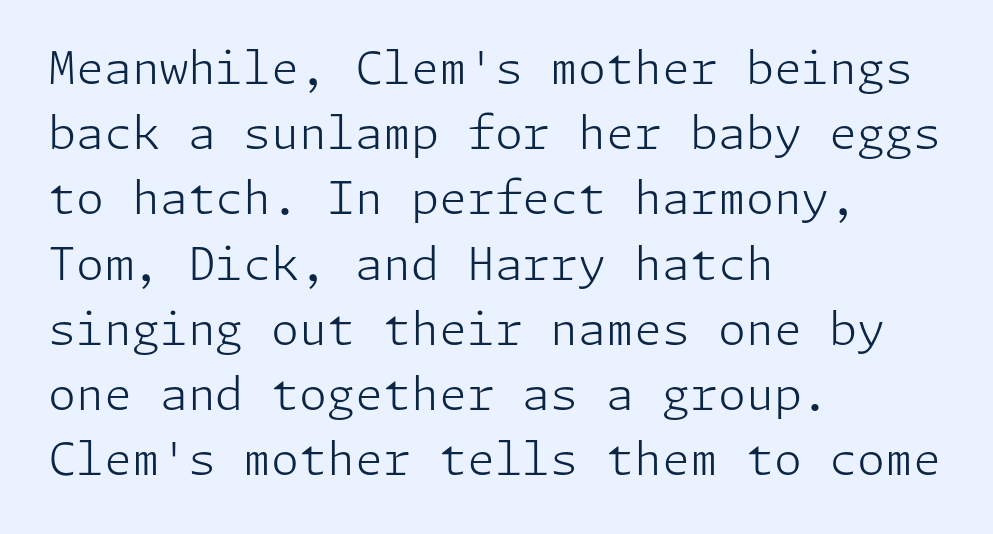
Q: Is the text bold? A: No.
Q: Is the text italic (slanted)? A: No, it is upright.
Q: Is the typeface a serif or a sans-serif typeface? A: Sans-serif.
Q: Is the text underlined? A: No.
Q: How is the paragraph aligned? A: Left-aligned.
Q: Is the spacing between letters normal or unusually wide? A: Normal.
Q: Is the spacing between lines tight, normal or loose? A: Normal.
Q: Width (condensed, normal, or wide)? A: Normal.
Q: Stroke contrast? A: Low.
Q: x-height? A: Medium.
